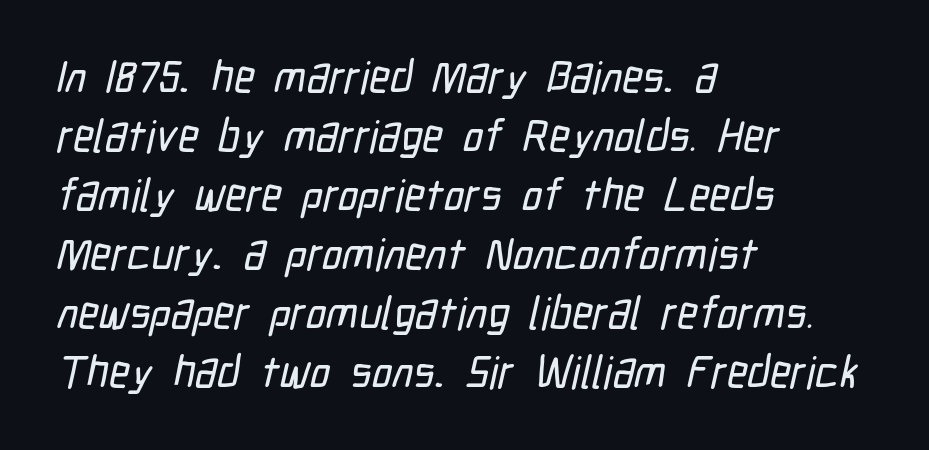
The image shows 45 px condensed sans-serif type; set left-aligned, normal line spacing (1.31x), normal letter spacing, not underlined; low stroke contrast and a medium x-height.
